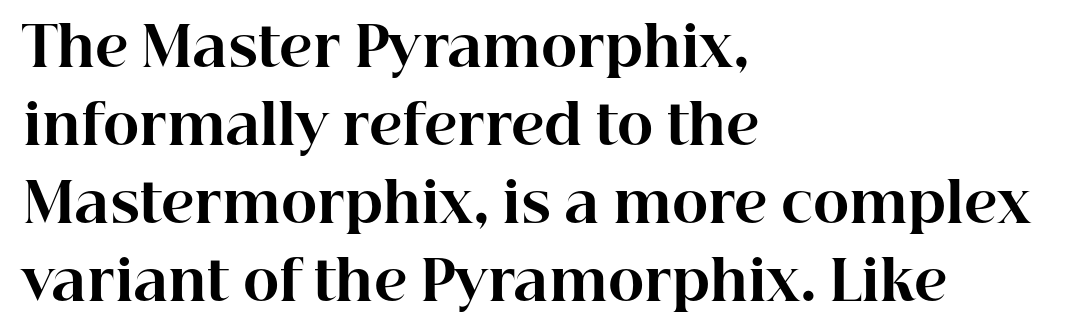
The typesetter chose a ragged-right arrangement here. Does extra space separate the letters? No, they use regular spacing. Quick note: underline off. These lines sit exactly where default settings would place them. A full-strength bold gives these letters their thick strokes.
